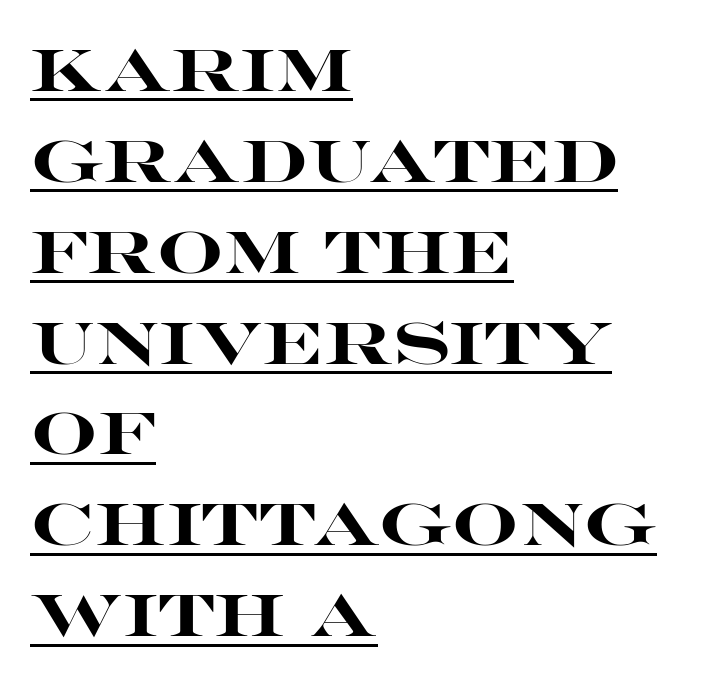
Q: Is the text bold? A: Yes.
Q: Is the text italic (slanted)? A: No, it is upright.
Q: Is the typeface a serif or a sans-serif typeface? A: Serif.
Q: Is the text underlined? A: Yes.
Q: How is the paragraph aligned? A: Left-aligned.
Q: Is the spacing between letters normal or unusually wide? A: Normal.
Q: Is the spacing between lines tight, normal or loose? A: Normal.
Q: Width (condensed, normal, or wide)? A: Wide.
Q: Stroke contrast? A: High.
Q: x-height? A: Large.
Q: Monospaced? A: No.
